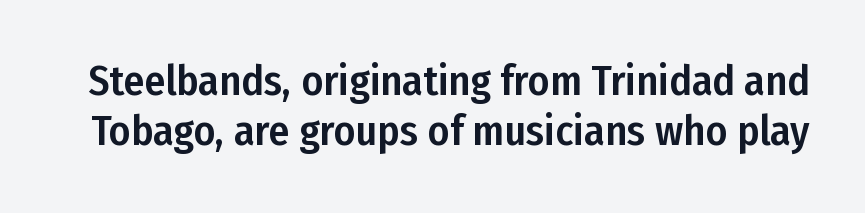
Here the glyphs are tracked normally, forming tight word shapes. The letters advance in unequal steps, a hallmark of proportional type. Does the type have serifs? No, each stem ends abruptly. If you drew a line through each stem, it would be perfectly vertical. The area under the type is left untouched.
